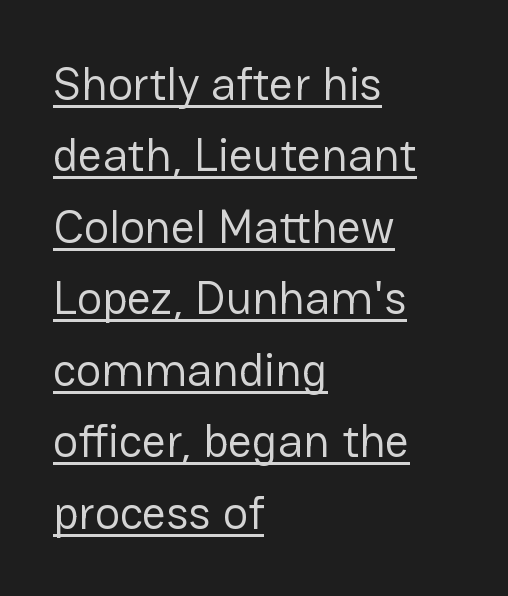
The image shows 47 px regular-weight sans-serif type, upright; set left-aligned, normal line spacing (1.52x), normal letter spacing, underlined; low stroke contrast and a medium x-height.
